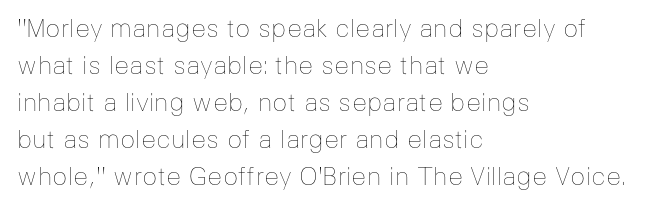
Q: Is the text bold? A: No.
Q: Is the text italic (slanted)? A: No, it is upright.
Q: Is the text underlined? A: No.
Q: How is the paragraph aligned? A: Left-aligned.
Q: Is the spacing between letters normal or unusually wide? A: Normal.
Q: Is the spacing between lines tight, normal or loose? A: Normal.
